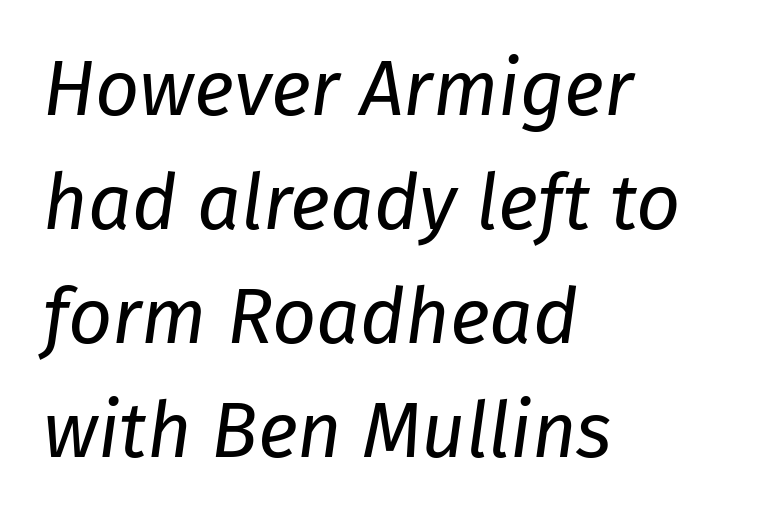
{"italic": "yes", "lean": "right", "slant_degrees": 8, "bold": "no", "weight": "regular", "width": "normal", "stroke_contrast": "low", "x_height": "medium", "monospaced": "no", "underline": "no", "align": "left", "line_spacing": "normal", "line_spacing_ratio": 1.48, "letter_spacing": "normal", "letter_spacing_em": 0.0, "glyph_px": 77}
